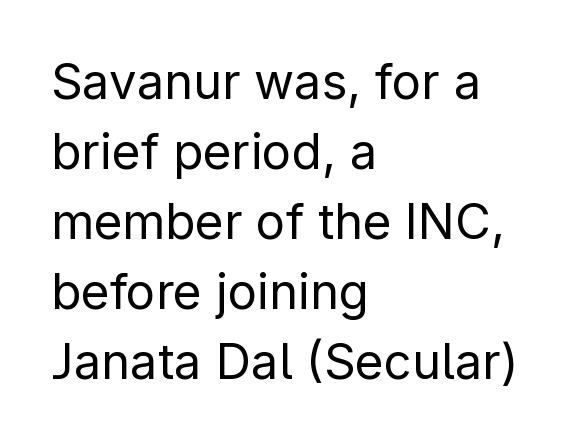
The image shows 49 px regular-weight sans-serif type, upright; set left-aligned, normal line spacing (1.43x), normal letter spacing, not underlined; low stroke contrast and a medium x-height.
